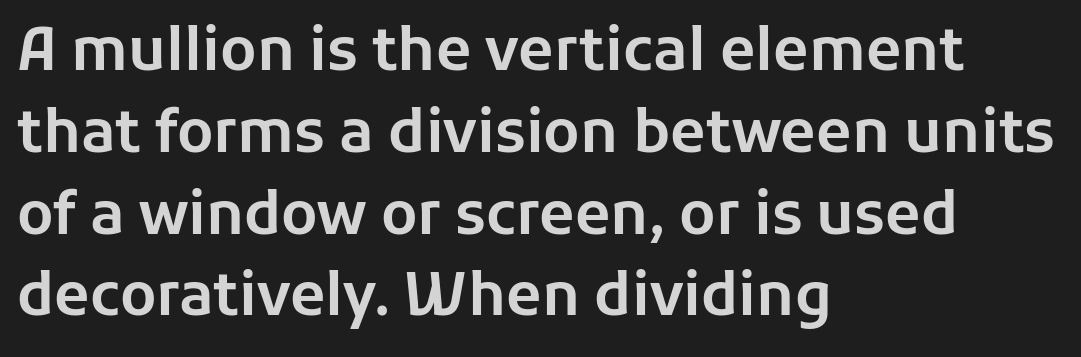
The image shows 58 px sans-serif type, upright; set left-aligned, normal line spacing (1.41x), normal letter spacing, not underlined; low stroke contrast and a medium x-height.
